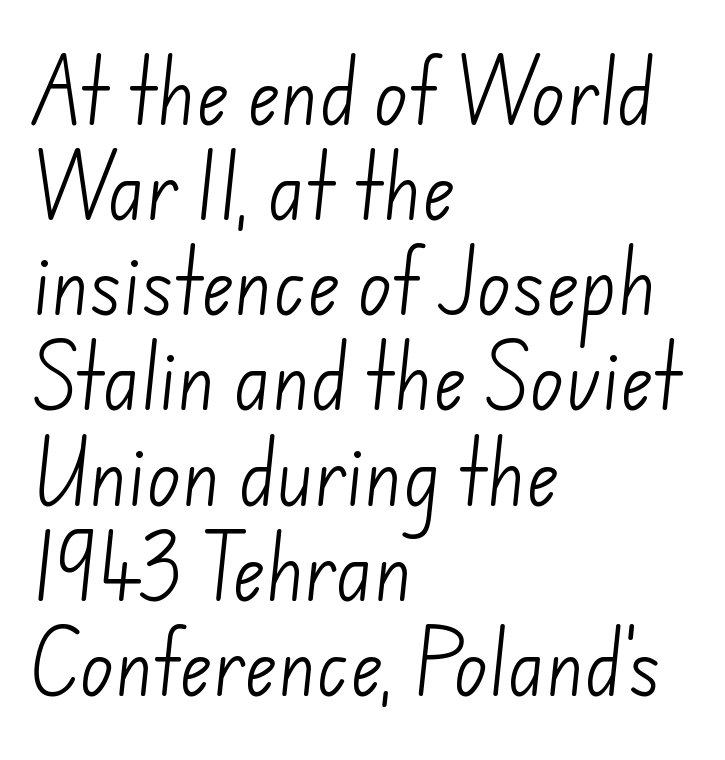
Q: Is the text bold? A: No.
Q: Is the typeface a serif or a sans-serif typeface? A: Sans-serif.
Q: Is the text underlined? A: No.
Q: How is the paragraph aligned? A: Left-aligned.
Q: Is the spacing between letters normal or unusually wide? A: Normal.
Q: Is the spacing between lines tight, normal or loose? A: Normal.
Q: Width (condensed, normal, or wide)? A: Normal.
Q: Stroke contrast? A: Low.
Q: x-height? A: Small.
Q: Monospaced? A: No.
